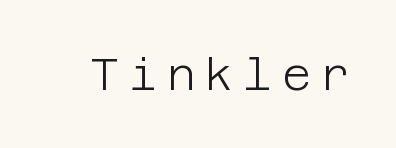
Does extra space separate the letters? Yes, quite a lot of it. The glyphs are unaccompanied by any horizontal stroke below them. The font family rendered here belongs to the sans-serif group. The strokes carry an ordinary text weight at most. Every stem runs plumb, perpendicular to the baseline.
